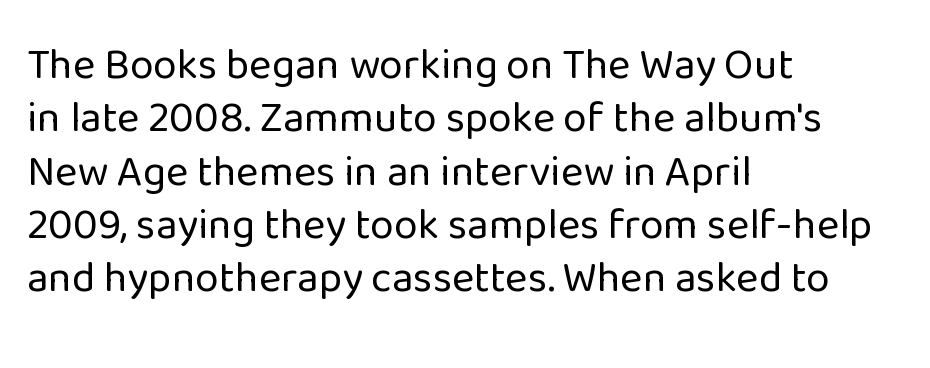
The image shows 43 px regular-weight sans-serif type, upright; set left-aligned, line spacing 1.24x, normal letter spacing, not underlined; low stroke contrast and a medium x-height.
